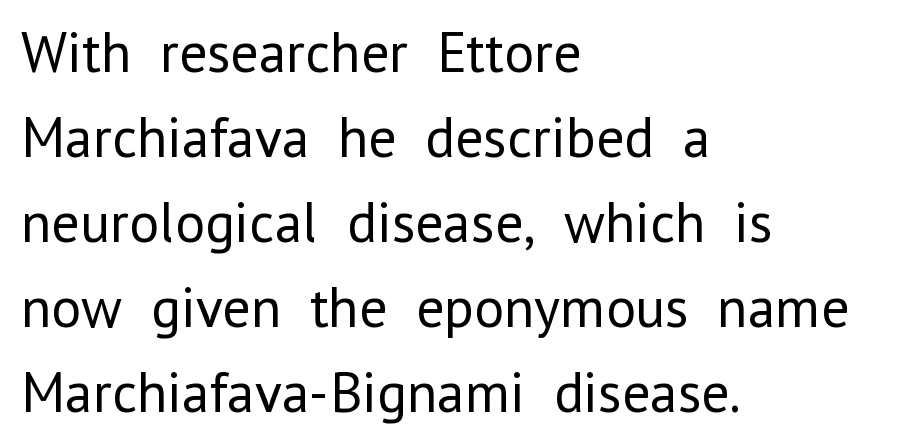
Q: Is the text bold? A: No.
Q: Is the text italic (slanted)? A: No, it is upright.
Q: Is the typeface a serif or a sans-serif typeface? A: Sans-serif.
Q: Is the text underlined? A: No.
Q: How is the paragraph aligned? A: Left-aligned.
Q: Is the spacing between letters normal or unusually wide? A: Normal.
Q: Is the spacing between lines tight, normal or loose? A: Normal.
Q: Width (condensed, normal, or wide)? A: Normal.
Q: Stroke contrast? A: Low.
Q: x-height? A: Medium.
Q: Monospaced? A: No.
